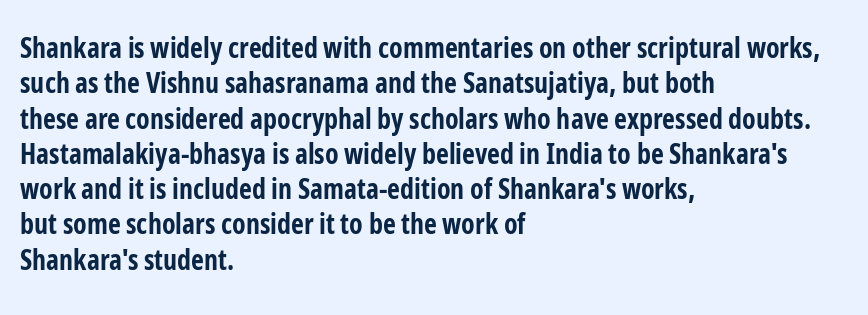
Note the varied advance widths — an 'i' is clearly narrower than an 'm'. How would I describe the line gaps? Plain and ordinary. Is the letter spacing exaggerated? No — it looks like the ordinary default. The string is rendered with underlining switched off. Does the weight exceed regular? Yes, all the way to bold.
